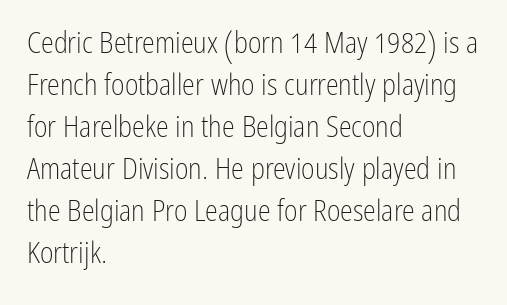
Q: Is the text bold? A: No.
Q: Is the text italic (slanted)? A: No, it is upright.
Q: Is the typeface a serif or a sans-serif typeface? A: Sans-serif.
Q: Is the text underlined? A: No.
Q: How is the paragraph aligned? A: Left-aligned.
Q: Is the spacing between letters normal or unusually wide? A: Normal.
Q: Is the spacing between lines tight, normal or loose? A: Normal.
Q: Width (condensed, normal, or wide)? A: Condensed.
Q: Stroke contrast? A: Low.
Q: x-height? A: Medium.
Q: Monospaced? A: No.
